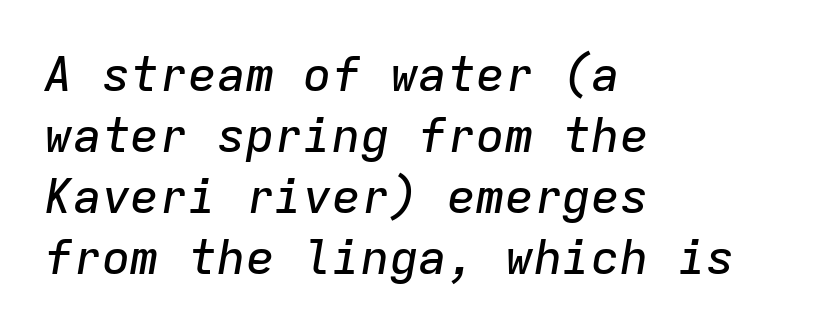
Has an underline been added? It has not. A normal amount of white space separates one row of letters from the next. Looking at the ascenders, they clearly lean. A typesetter would call this monospace, since all characters share one set width.
